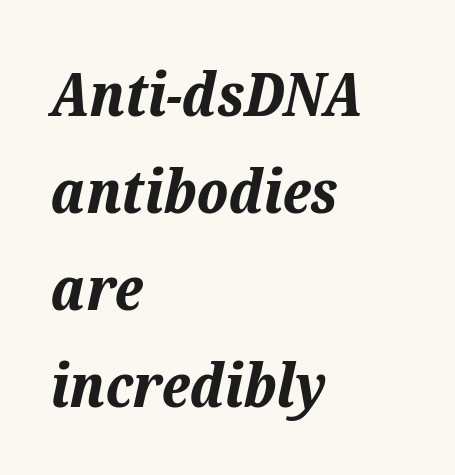
{"italic": "yes", "lean": "right", "slant_degrees": 12, "bold": "yes", "weight": "bold", "width": "normal", "stroke_contrast": "low", "x_height": "medium", "monospaced": "no", "underline": "no", "align": "left", "line_spacing": "normal", "line_spacing_ratio": 1.59, "letter_spacing": "normal", "letter_spacing_em": 0.0, "glyph_px": 61}
